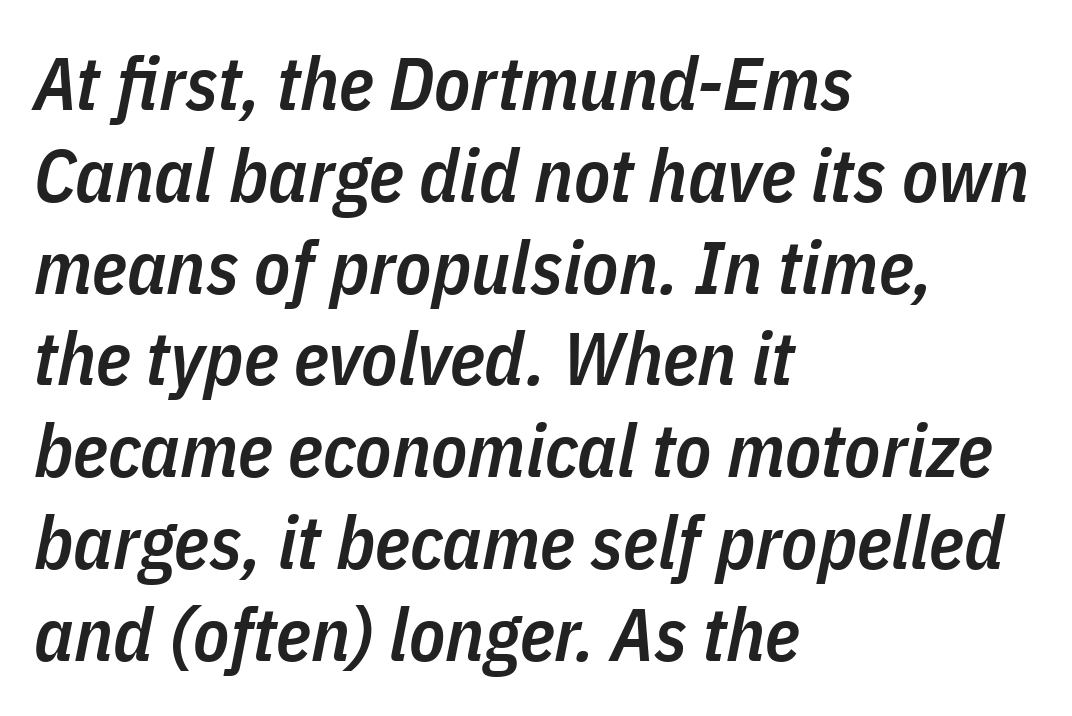
Q: Is the text bold? A: Semi-bold.
Q: Is the text italic (slanted)? A: Yes, it leans right by about 11 degrees.
Q: Is the text underlined? A: No.
Q: How is the paragraph aligned? A: Left-aligned.
Q: Is the spacing between letters normal or unusually wide? A: Normal.
Q: Width (condensed, normal, or wide)? A: Condensed.
Q: Stroke contrast? A: Low.
Q: x-height? A: Medium.
Q: Monospaced? A: No.
